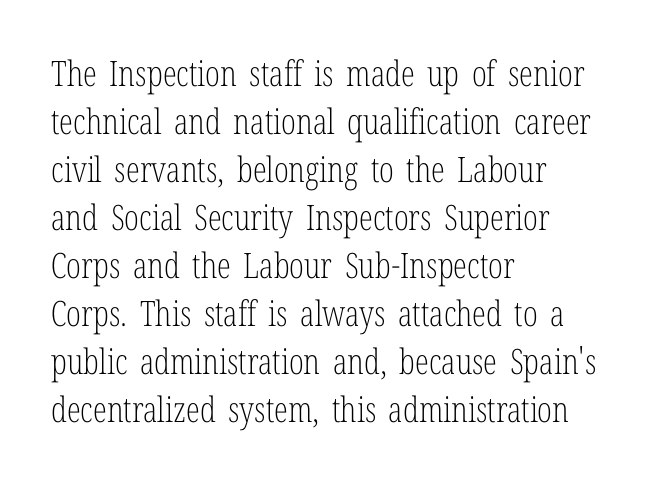
What's the leading like? Ordinary, nothing unusual. The foot of each line stays bare and open. In terms of posture, this sample is upright. Is the stroke heavy? The answer is a plain regular-or-lighter. This is serif lettering, the kind often seen in printed books.
